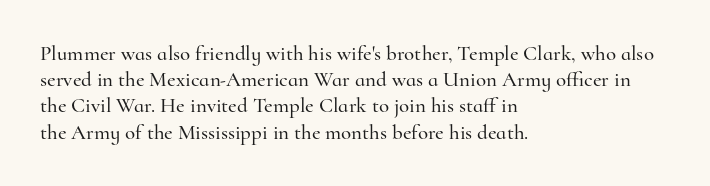
The image shows 21 px text type, upright; set left-aligned, normal line spacing (1.25x), normal letter spacing, not underlined.
